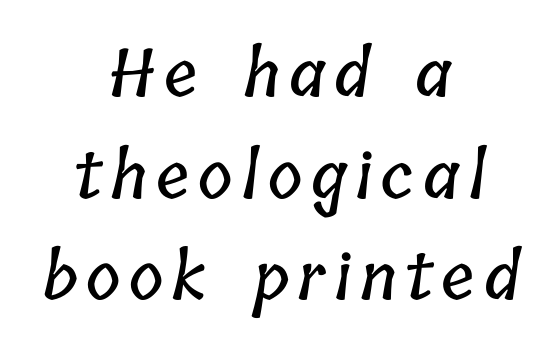
The image shows 66 px condensed type; set centered, normal line spacing (1.54x), not underlined; low stroke contrast and a medium x-height.
